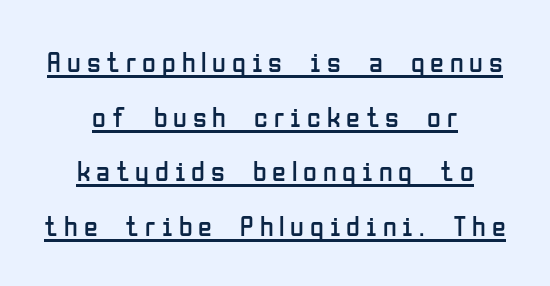
The image shows 28 px regular-weight, condensed sans-serif type, upright; set centered, loose line spacing (1.95x), unusually wide letter spacing (+0.21 em), underlined; low stroke contrast and a medium x-height.
